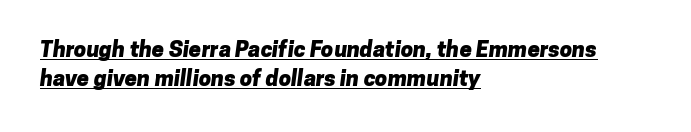
Q: Is the text bold? A: Yes.
Q: Is the text underlined? A: Yes.
Q: How is the paragraph aligned? A: Left-aligned.
Q: Is the spacing between letters normal or unusually wide? A: Normal.
Q: Is the spacing between lines tight, normal or loose? A: Normal.
